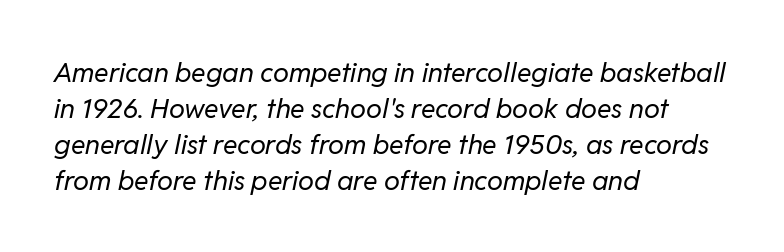
The image shows 27 px text type, italic (leaning right); set left-aligned, normal line spacing (1.33x), normal letter spacing, not underlined.
